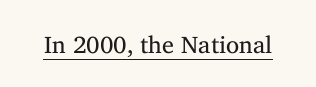
Underlined type. When letters stand straight like this, we call the style roman or upright. The line texture is even and compact thanks to regular tracking. The strokes carry an ordinary text weight at most.
